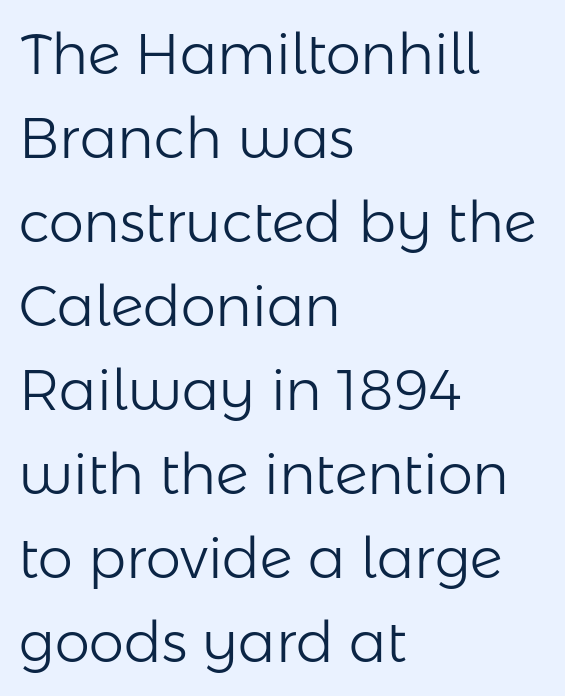
The image shows 56 px light sans-serif type, upright; set left-aligned, normal line spacing (1.5x), normal letter spacing, not underlined; low stroke contrast and a medium x-height.
